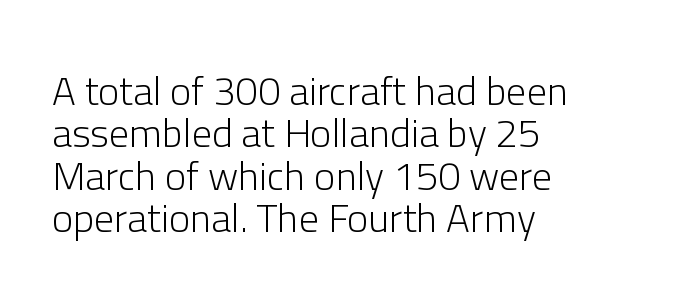
The image shows 40 px light sans-serif type, upright; set left-aligned, tight line spacing (1.06x), normal letter spacing, not underlined; low stroke contrast and a medium x-height.
